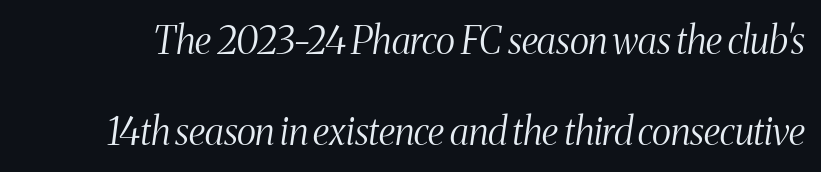
{"serif": "yes", "italic": "yes", "lean": "right", "slant_degrees": 8, "bold": "no", "weight": "light", "width": "condensed", "stroke_contrast": "medium", "x_height": "medium", "monospaced": "no", "underline": "no", "line_spacing": "loose", "line_spacing_ratio": 2.39, "letter_spacing": "normal", "letter_spacing_em": 0.0, "glyph_px": 38}
